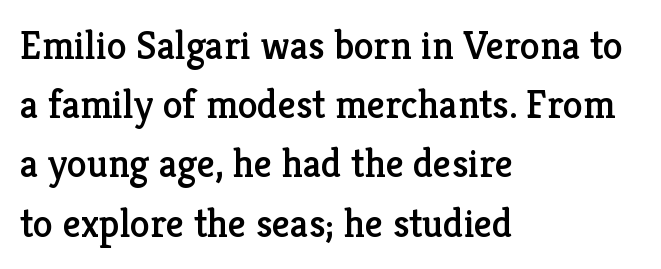
The line texture is even and compact thanks to regular tracking. The font family rendered here belongs to the serif group. Students, observe: this is what conventionally led text looks like. Every row of glyphs begins at an identical x-position on the left. Nobody drew a line under any word here. These lines are rendered in a variable-pitch font.
